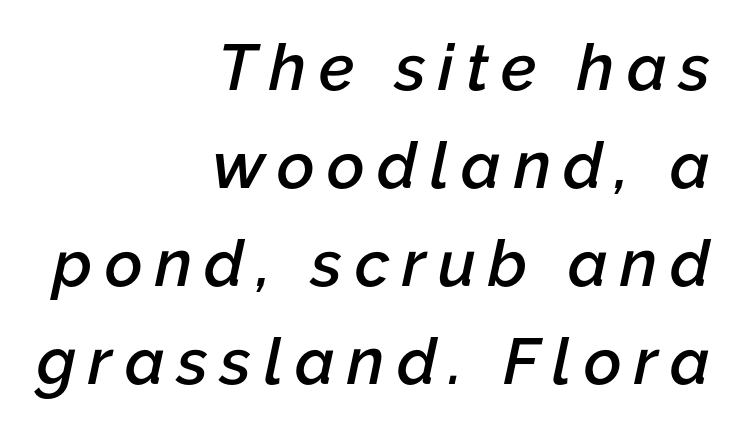
Q: Is the text bold? A: Semi-bold.
Q: Is the text italic (slanted)? A: Yes, it leans right by about 12 degrees.
Q: Is the text underlined? A: No.
Q: How is the paragraph aligned? A: Right-aligned.
Q: Is the spacing between lines tight, normal or loose? A: Normal.
Q: Width (condensed, normal, or wide)? A: Normal.
Q: Stroke contrast? A: Low.
Q: x-height? A: Medium.
Q: Monospaced? A: No.
